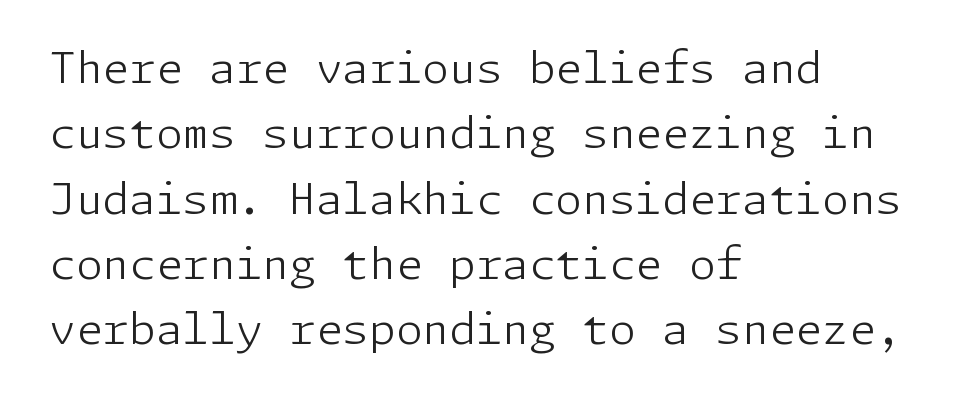
Q: Is the text bold? A: No.
Q: Is the text italic (slanted)? A: No, it is upright.
Q: Is the typeface a serif or a sans-serif typeface? A: Sans-serif.
Q: Is the text underlined? A: No.
Q: How is the paragraph aligned? A: Left-aligned.
Q: Is the spacing between letters normal or unusually wide? A: Normal.
Q: Is the spacing between lines tight, normal or loose? A: Normal.
Q: Width (condensed, normal, or wide)? A: Normal.
Q: Stroke contrast? A: Low.
Q: x-height? A: Medium.
